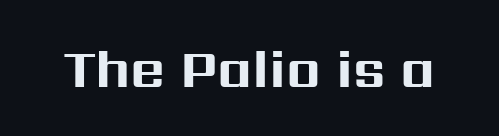
Posture: straight, roman, zero tilt. A sans-serif font was chosen for this passage. Think of a printed novel: that variable character pitch is what you see here. Stroke thickness is high; the sample reads as a true bold. The passage shown has conventional tracking throughout. The zone under the glyphs is completely vacant.
